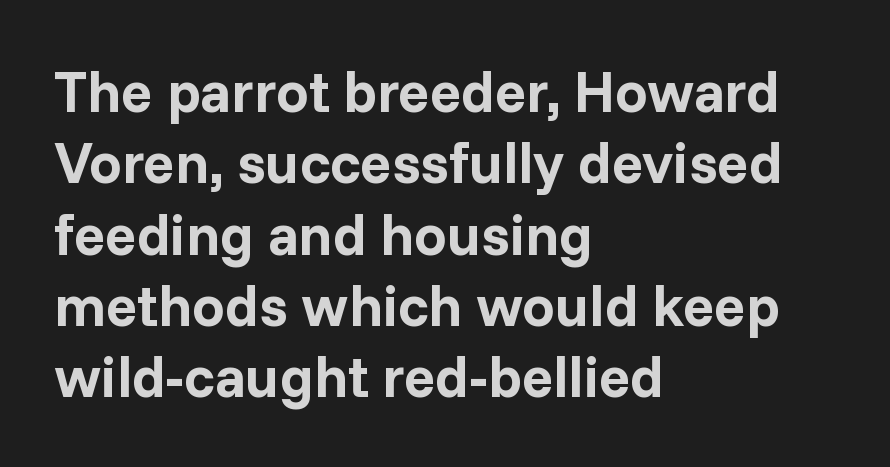
The type is set solid horizontally, with unmodified tracking. Bare-footed words on every line. Classification — sans serif. Caption: multi-line text, flush left, ragged right. Vertical strokes here are truly vertical. Students, this is bold: see how much ink each stroke carries.
